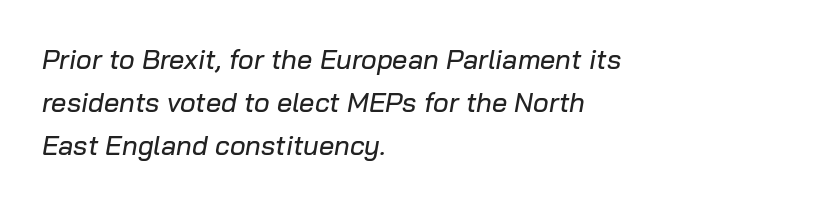
The gaps between neighbouring characters are ordinary and unremarkable. This block has exactly the height ordinary leading produces. The passage is arranged the way most books set body copy — flush left. The font's italic variant was chosen for this text.
